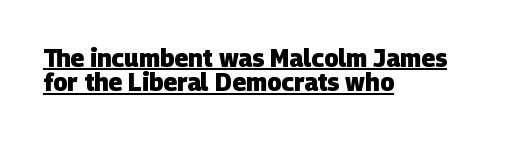
{"bold": "yes", "underline": "yes", "align": "left", "line_spacing": "tight", "line_spacing_ratio": 1.02, "letter_spacing": "normal", "letter_spacing_em": 0.0, "glyph_px": 24}
